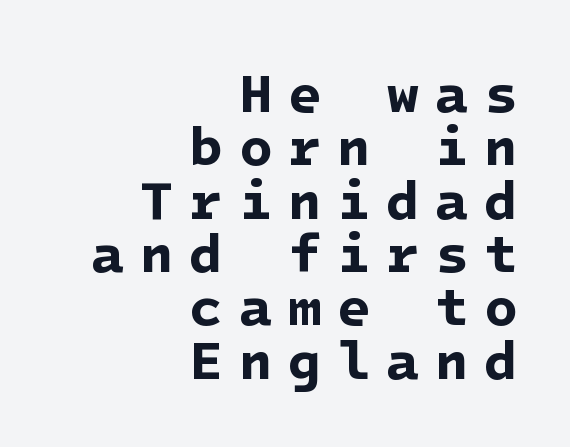
Q: Is the text bold? A: Yes.
Q: Is the typeface a serif or a sans-serif typeface? A: Sans-serif.
Q: Is the text underlined? A: No.
Q: How is the paragraph aligned? A: Right-aligned.
Q: Is the spacing between letters normal or unusually wide? A: Unusually wide.
Q: Is the spacing between lines tight, normal or loose? A: Tight.
Q: Width (condensed, normal, or wide)? A: Normal.
Q: Stroke contrast? A: Low.
Q: x-height? A: Medium.
